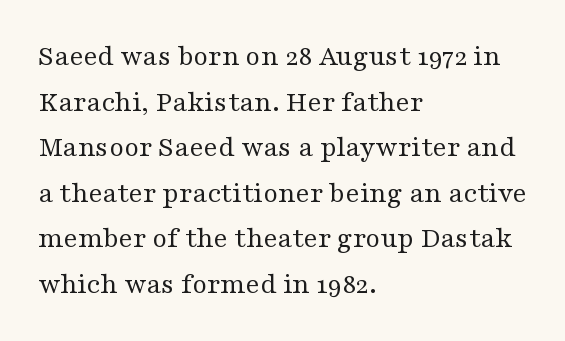
{"serif": "yes", "italic": "no", "bold": "no", "weight": "regular", "width": "wide", "stroke_contrast": "medium", "x_height": "medium", "monospaced": "no", "underline": "no", "align": "left", "line_spacing": "normal", "line_spacing_ratio": 1.52, "letter_spacing": "normal", "letter_spacing_em": 0.0, "glyph_px": 30}
